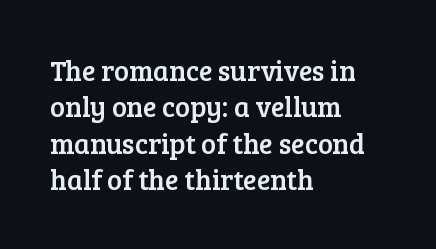
{"serif": "yes", "italic": "no", "width": "normal", "stroke_contrast": "low", "x_height": "medium", "monospaced": "no", "underline": "no", "align": "left", "line_spacing": "normal", "line_spacing_ratio": 1.3, "letter_spacing": "normal", "letter_spacing_em": 0.0, "glyph_px": 28}
